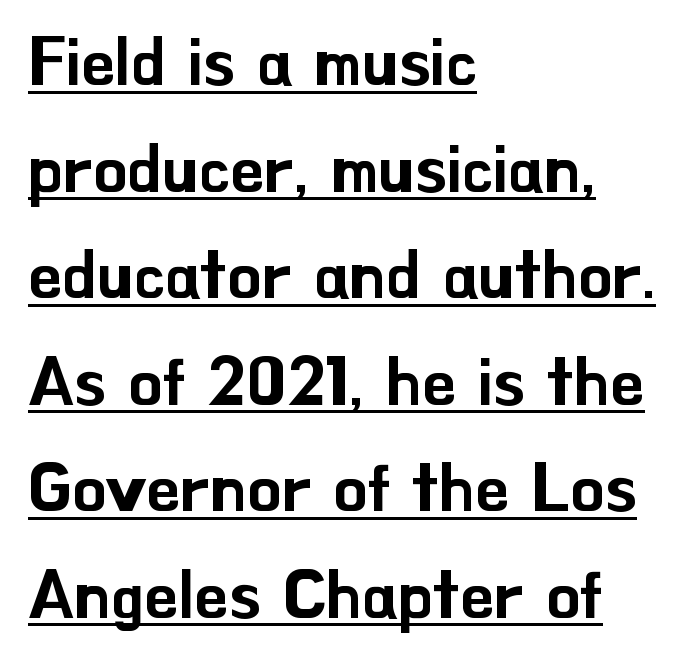
{"serif": "no", "italic": "no", "width": "normal", "stroke_contrast": "low", "x_height": "small", "monospaced": "no", "underline": "yes", "align": "left", "line_spacing": "normal", "line_spacing_ratio": 1.59, "letter_spacing": "normal", "letter_spacing_em": 0.0, "glyph_px": 67}
